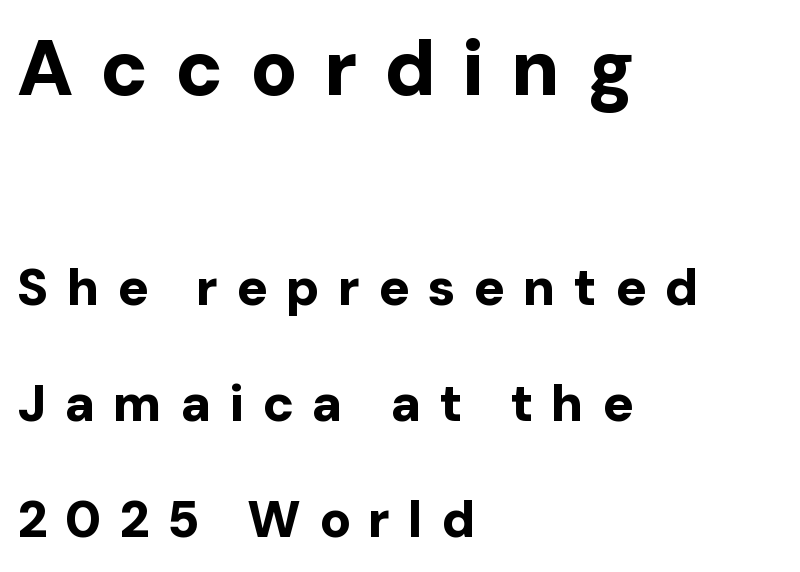
Q: Is the text bold? A: Yes.
Q: Is the text italic (slanted)? A: No, it is upright.
Q: Is the typeface a serif or a sans-serif typeface? A: Sans-serif.
Q: Is the text underlined? A: No.
Q: How is the paragraph aligned? A: Left-aligned.
Q: Is the spacing between letters normal or unusually wide? A: Unusually wide.
Q: Is the spacing between lines tight, normal or loose? A: Loose.
Q: Which block of text is set in a larger size, the first (top) or the second (bottom)? A: The first (top) one.
Q: Width (condensed, normal, or wide)? A: Normal.
Q: Stroke contrast? A: Low.
Q: x-height? A: Medium.
Q: Monospaced? A: No.
